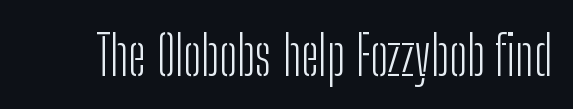
The image shows 55 px light, condensed sans-serif type, upright; set normal letter spacing, not underlined; low stroke contrast and a medium x-height.
